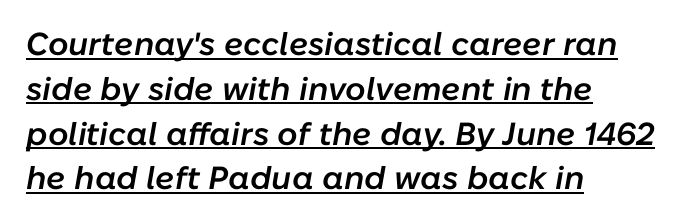
The image shows 32 px semibold type, italic (leaning right); set left-aligned, normal line spacing (1.4x), normal letter spacing, underlined; low stroke contrast and a medium x-height.
